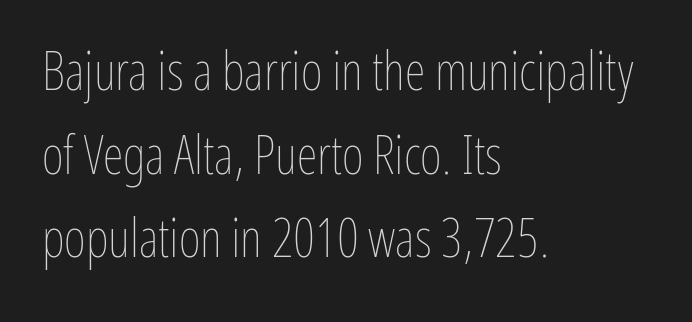
The image shows 53 px thin, condensed type, upright; set left-aligned, normal line spacing (1.58x), normal letter spacing, not underlined; low stroke contrast and a medium x-height.
